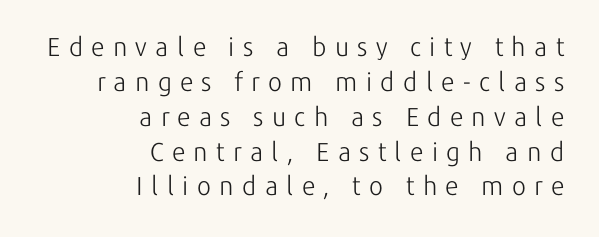
A roman cut, with each character standing at attention. Think standard paragraph weight, or any step lighter than that. Nobody drew a line under any word here. The type is letterspaced generously, with wide tracking. The rendering anchors every line to the right-hand side.
